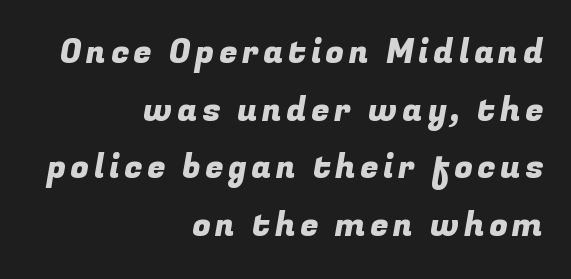
The image shows 33 px sans-serif type; set right-aligned, line spacing 1.75x, not underlined; low stroke contrast and a medium x-height.
